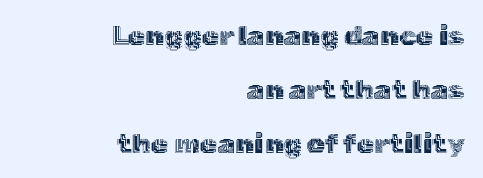
Q: Is the text italic (slanted)? A: No, it is upright.
Q: Is the text underlined? A: No.
Q: How is the paragraph aligned? A: Right-aligned.
Q: Is the spacing between letters normal or unusually wide? A: Normal.
Q: Is the spacing between lines tight, normal or loose? A: Loose.
Q: Width (condensed, normal, or wide)? A: Normal.
Q: x-height? A: Medium.
Q: Monospaced? A: No.
